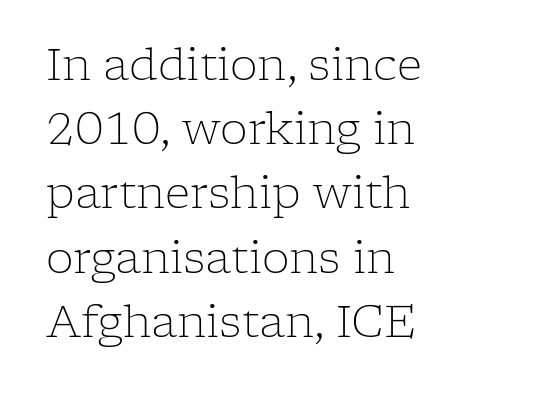
Q: Is the text bold? A: No.
Q: Is the text italic (slanted)? A: No, it is upright.
Q: Is the typeface a serif or a sans-serif typeface? A: Serif.
Q: Is the text underlined? A: No.
Q: How is the paragraph aligned? A: Left-aligned.
Q: Is the spacing between letters normal or unusually wide? A: Normal.
Q: Is the spacing between lines tight, normal or loose? A: Normal.
Q: Width (condensed, normal, or wide)? A: Normal.
Q: Stroke contrast? A: Low.
Q: x-height? A: Medium.
Q: Monospaced? A: No.
